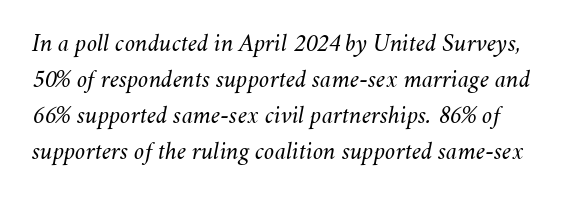
{"italic": "yes", "lean": "right", "slant_degrees": 11, "bold": "no", "underline": "no", "line_spacing": "normal", "line_spacing_ratio": 1.39, "letter_spacing": "normal", "letter_spacing_em": 0.0, "glyph_px": 26}
